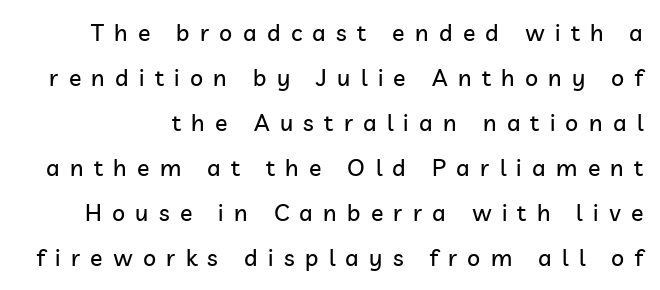
Q: Is the text italic (slanted)? A: No, it is upright.
Q: Is the text underlined? A: No.
Q: Is the spacing between letters normal or unusually wide? A: Unusually wide.
Q: Is the spacing between lines tight, normal or loose? A: Loose.
